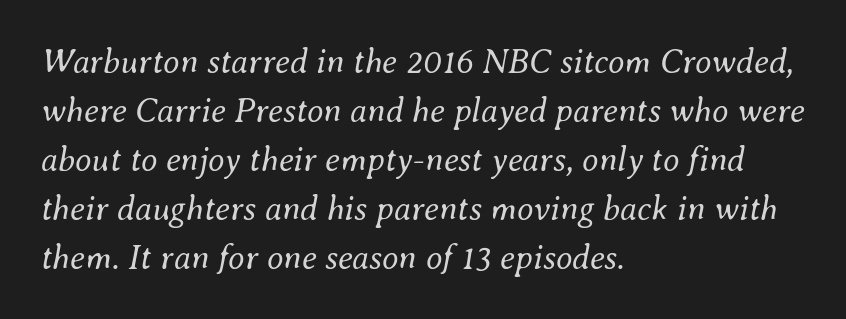
No heavy texture on the line: the type isn't bold. Line starts are locked; line ends wander. The rendering uses natural spacing where letterforms have individual widths. In terms of posture, this sample is oblique. This sample uses plain, unmodified letter spacing.
